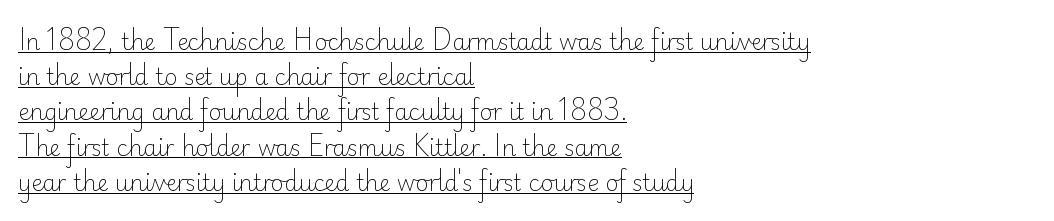
Q: Is the text bold? A: No.
Q: Is the text italic (slanted)? A: No, it is upright.
Q: Is the text underlined? A: Yes.
Q: How is the paragraph aligned? A: Left-aligned.
Q: Is the spacing between letters normal or unusually wide? A: Normal.
Q: Is the spacing between lines tight, normal or loose? A: Normal.
